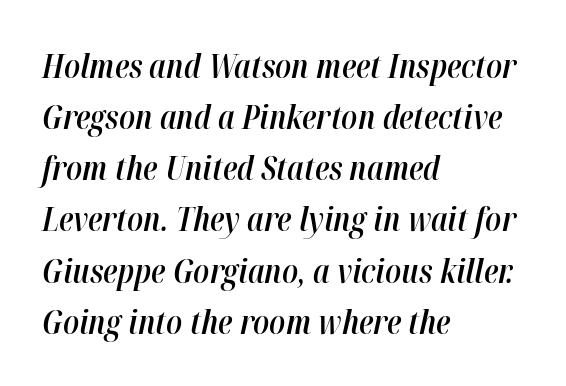
The line-height multiplier appears to be the usual default. The axis of the letterforms is tilted away from vertical. Honestly, there is no underline to notice here at all. The font is running at a semibold setting, under full bold. Character widths vary here, with narrow letters taking less room than wide ones. Tracking here is standard; glyphs follow each other at the usual distance.
